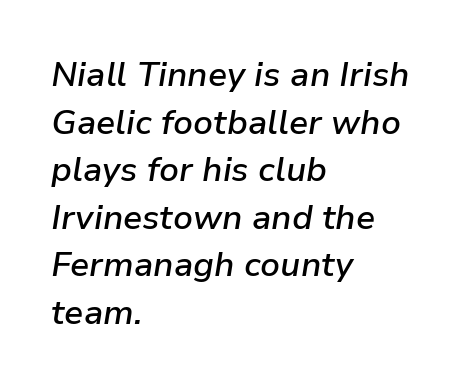
{"italic": "yes", "lean": "right", "slant_degrees": 9, "bold": "semi", "weight": "semibold", "width": "normal", "stroke_contrast": "low", "x_height": "medium", "monospaced": "no", "underline": "no", "align": "left", "line_spacing": "normal", "line_spacing_ratio": 1.4, "letter_spacing": "normal", "letter_spacing_em": 0.0, "glyph_px": 34}
